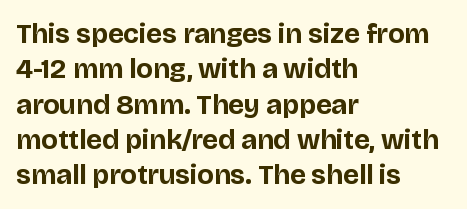
Q: Is the text bold? A: Yes.
Q: Is the text italic (slanted)? A: No, it is upright.
Q: Is the typeface a serif or a sans-serif typeface? A: Sans-serif.
Q: Is the text underlined? A: No.
Q: How is the paragraph aligned? A: Left-aligned.
Q: Is the spacing between letters normal or unusually wide? A: Normal.
Q: Is the spacing between lines tight, normal or loose? A: Normal.
Q: Width (condensed, normal, or wide)? A: Normal.
Q: Stroke contrast? A: Low.
Q: x-height? A: Large.
Q: Monospaced? A: No.
